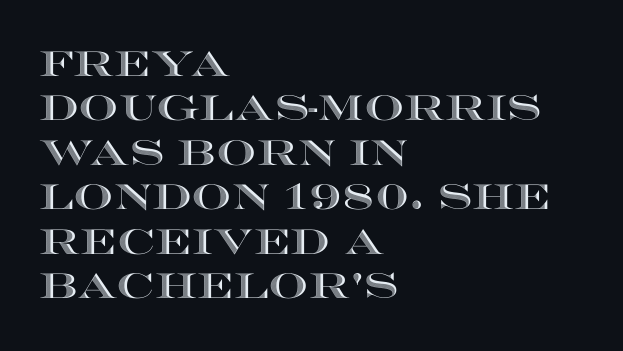
The image shows 35 px wide type, upright; set left-aligned, normal line spacing (1.27x), normal letter spacing, not underlined; a large x-height.
